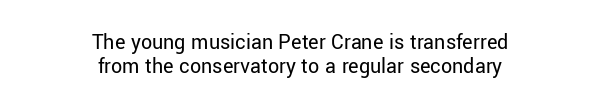
Q: Is the text bold? A: No.
Q: Is the text italic (slanted)? A: No, it is upright.
Q: Is the text underlined? A: No.
Q: How is the paragraph aligned? A: Centered.
Q: Is the spacing between letters normal or unusually wide? A: Normal.
Q: Is the spacing between lines tight, normal or loose? A: Tight.
